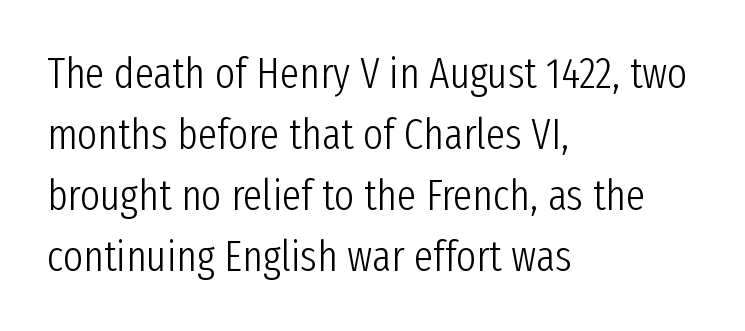
The image shows 43 px light, condensed sans-serif type, upright; set left-aligned, normal line spacing (1.42x), normal letter spacing, not underlined; low stroke contrast and a medium x-height.
